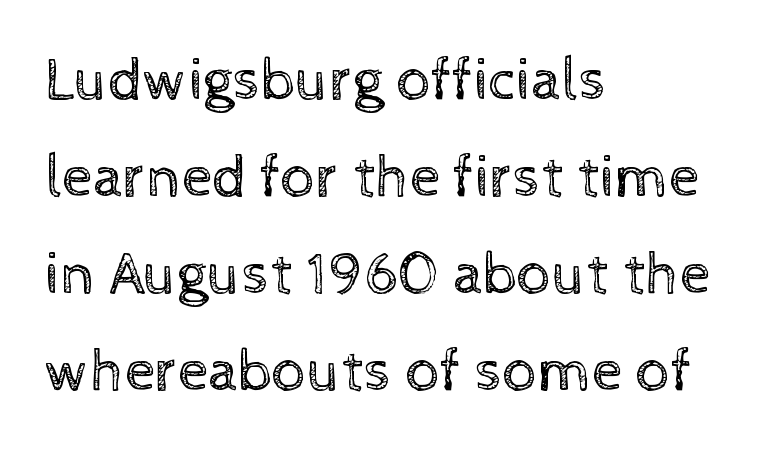
Q: Is the text bold? A: No.
Q: Is the text italic (slanted)? A: No, it is upright.
Q: Is the text underlined? A: No.
Q: How is the paragraph aligned? A: Left-aligned.
Q: Is the spacing between letters normal or unusually wide? A: Normal.
Q: Is the spacing between lines tight, normal or loose? A: Normal.
Q: Width (condensed, normal, or wide)? A: Normal.
Q: x-height? A: Medium.
Q: Monospaced? A: No.
